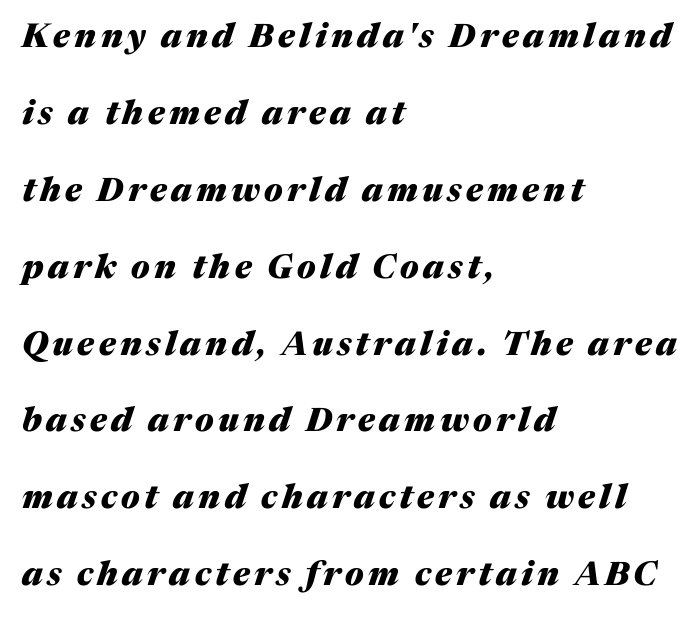
{"italic": "yes", "lean": "right", "slant_degrees": 17, "bold": "yes", "weight": "heavy", "width": "normal", "stroke_contrast": "medium", "x_height": "medium", "monospaced": "no", "underline": "no", "align": "left", "line_spacing": "loose", "line_spacing_ratio": 2.33, "glyph_px": 33}
